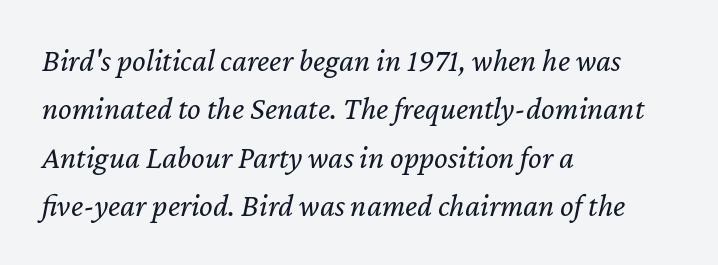
The image shows 32 px regular-weight type, italic (leaning right); set left-aligned, normal line spacing (1.51x), normal letter spacing, not underlined; low stroke contrast and a medium x-height.
